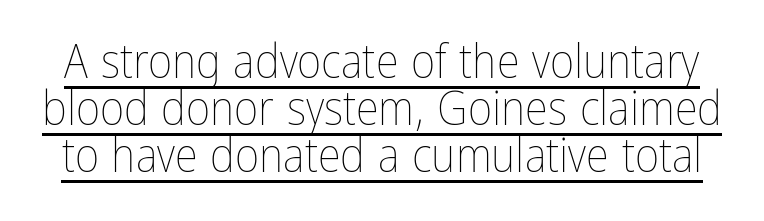
The image shows 47 px thin, condensed type, upright; set tight line spacing (1.0x), normal letter spacing, underlined; low stroke contrast and a medium x-height.
